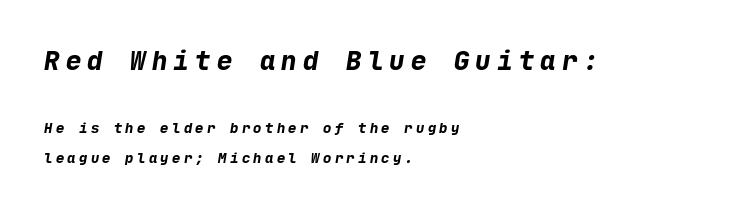
Q: Is the text bold? A: Yes.
Q: Is the text underlined? A: No.
Q: How is the paragraph aligned? A: Left-aligned.
Q: Is the spacing between letters normal or unusually wide? A: Unusually wide.
Q: Is the spacing between lines tight, normal or loose? A: Loose.
Q: Which block of text is set in a larger size, the first (top) or the second (bottom)? A: The first (top) one.
